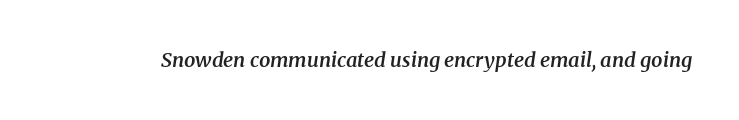
{"italic": "yes", "lean": "right", "slant_degrees": 8, "bold": "semi", "underline": "no", "letter_spacing": "normal", "letter_spacing_em": 0.0, "glyph_px": 20}
